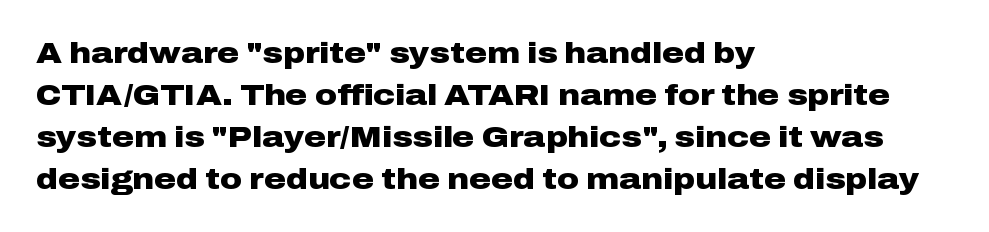
{"serif": "no", "italic": "no", "bold": "yes", "weight": "heavy", "width": "wide", "stroke_contrast": "low", "x_height": "medium", "monospaced": "no", "underline": "no", "align": "left", "line_spacing": "normal", "line_spacing_ratio": 1.4, "letter_spacing": "normal", "letter_spacing_em": 0.0, "glyph_px": 30}
